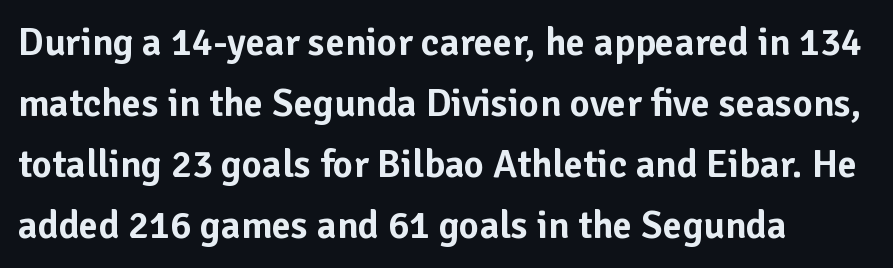
{"serif": "no", "italic": "no", "width": "normal", "stroke_contrast": "low", "x_height": "medium", "monospaced": "no", "underline": "no", "align": "left", "line_spacing": "normal", "line_spacing_ratio": 1.56, "letter_spacing": "normal", "letter_spacing_em": 0.0, "glyph_px": 39}
